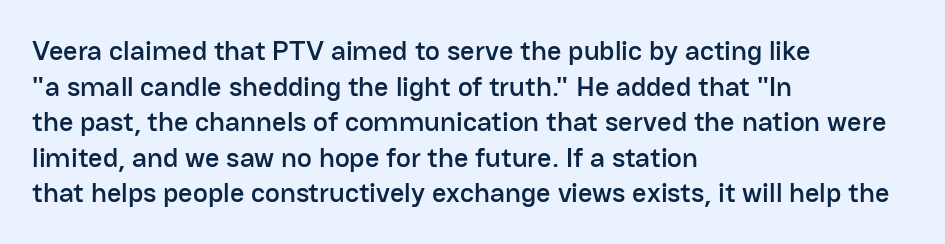
If you drew a ruler down the left edge, every line would touch it. Proportional: the letters do not fall into vertical columns. Characters follow at the spacing the type designer built in. If you measured baseline to baseline, you'd find a middling distance. Grotesque or geometric, the face here clearly has no serifs.
